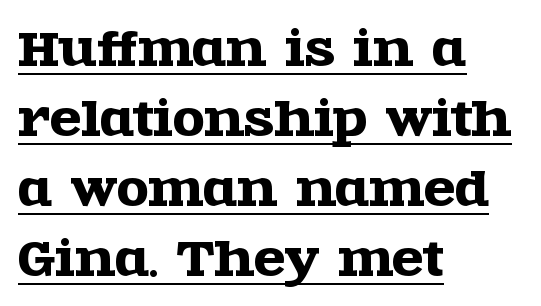
The image shows 46 px wide serif type, upright; set left-aligned, normal line spacing (1.52x), normal letter spacing, underlined; a large x-height.
